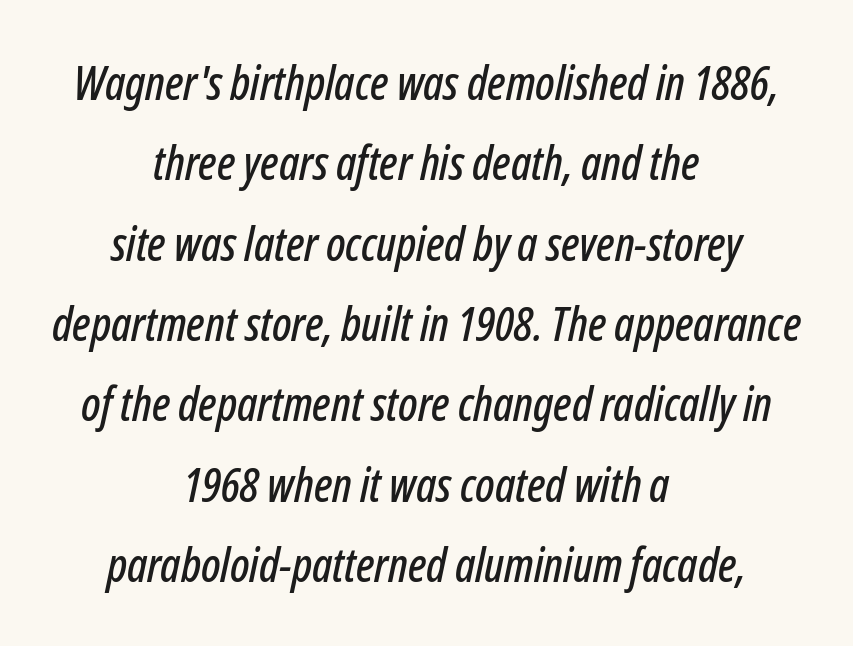
A typesetter would call this proportional, since set widths differ per character. A student would call this center alignment; a typographer would say set centered. A bare baseline throughout the passage. The letters are slanted; this is an italic face.
